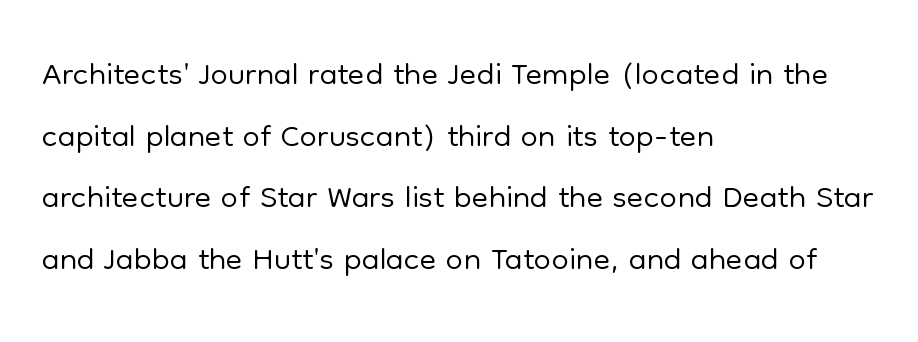
Q: Is the text bold? A: No.
Q: Is the text italic (slanted)? A: No, it is upright.
Q: Is the typeface a serif or a sans-serif typeface? A: Sans-serif.
Q: Is the text underlined? A: No.
Q: How is the paragraph aligned? A: Left-aligned.
Q: Is the spacing between letters normal or unusually wide? A: Normal.
Q: Is the spacing between lines tight, normal or loose? A: Normal.
Q: Width (condensed, normal, or wide)? A: Normal.
Q: Stroke contrast? A: Low.
Q: x-height? A: Medium.
Q: Monospaced? A: No.
